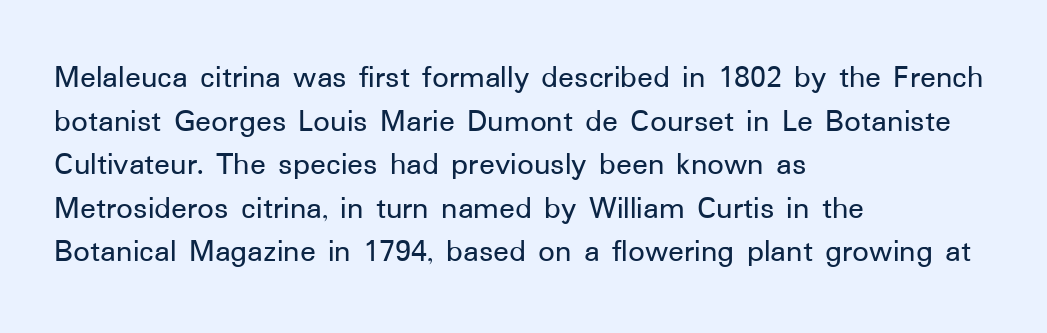
Q: Is the text italic (slanted)? A: No, it is upright.
Q: Is the typeface a serif or a sans-serif typeface? A: Sans-serif.
Q: Is the text underlined? A: No.
Q: How is the paragraph aligned? A: Left-aligned.
Q: Is the spacing between letters normal or unusually wide? A: Normal.
Q: Is the spacing between lines tight, normal or loose? A: Normal.
Q: Width (condensed, normal, or wide)? A: Normal.
Q: Stroke contrast? A: Low.
Q: x-height? A: Medium.
Q: Monospaced? A: No.
